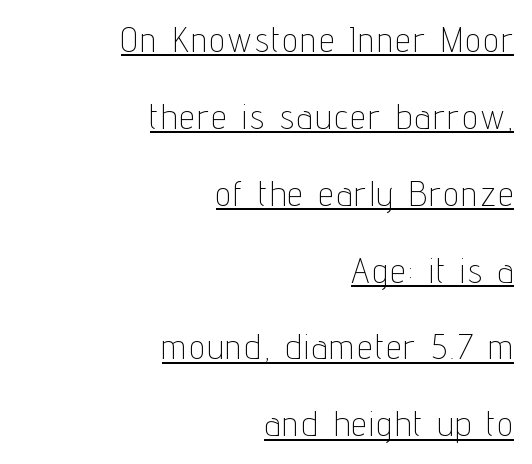
The image shows 34 px thin, condensed sans-serif type, upright; set right-aligned, loose line spacing (2.26x), underlined; low stroke contrast and a medium x-height.
